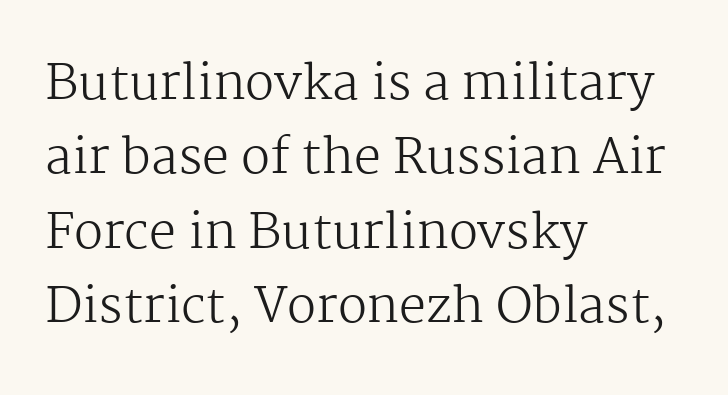
The text block is weighted toward the left margin, trailing off unevenly rightward. Is the letter spacing exaggerated? No — it looks like the ordinary default. Notice how descenders clear the ascenders below comfortably — that's standard leading. Italic? Not at all — the glyphs are vertical. The face looks like a standard text weight, possibly lighter. Serifs: yes, visible at the terminals of the letterforms.
